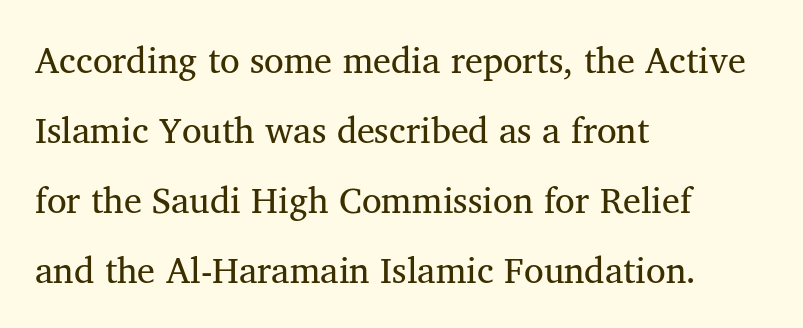
Q: Is the text italic (slanted)? A: No, it is upright.
Q: Is the typeface a serif or a sans-serif typeface? A: Serif.
Q: Is the text underlined? A: No.
Q: How is the paragraph aligned? A: Left-aligned.
Q: Is the spacing between letters normal or unusually wide? A: Normal.
Q: Is the spacing between lines tight, normal or loose? A: Loose.
Q: Width (condensed, normal, or wide)? A: Normal.
Q: Stroke contrast? A: Medium.
Q: x-height? A: Medium.
Q: Monospaced? A: No.
